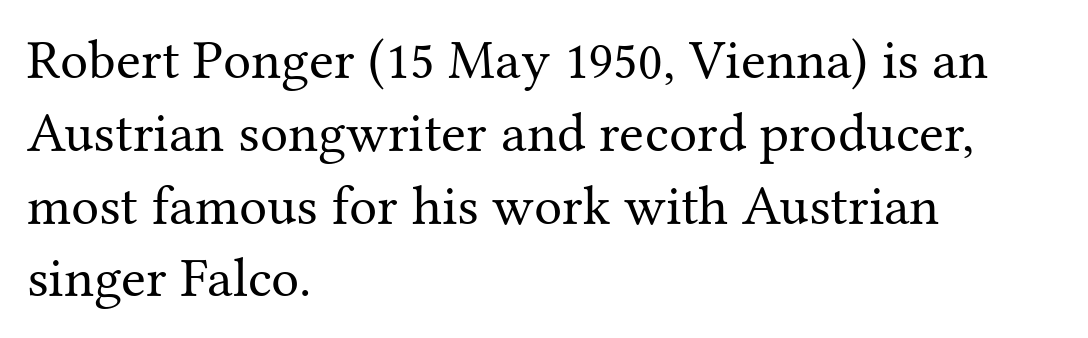
Q: Is the text bold? A: No.
Q: Is the text italic (slanted)? A: No, it is upright.
Q: Is the typeface a serif or a sans-serif typeface? A: Serif.
Q: Is the text underlined? A: No.
Q: How is the paragraph aligned? A: Left-aligned.
Q: Is the spacing between letters normal or unusually wide? A: Normal.
Q: Is the spacing between lines tight, normal or loose? A: Normal.
Q: Width (condensed, normal, or wide)? A: Normal.
Q: Stroke contrast? A: Medium.
Q: x-height? A: Medium.
Q: Monospaced? A: No.
